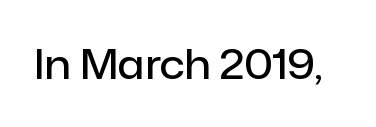
{"serif": "no", "italic": "no", "bold": "semi", "weight": "semibold", "width": "normal", "stroke_contrast": "low", "x_height": "medium", "monospaced": "no", "underline": "no", "letter_spacing": "normal", "letter_spacing_em": 0.0, "glyph_px": 41}
